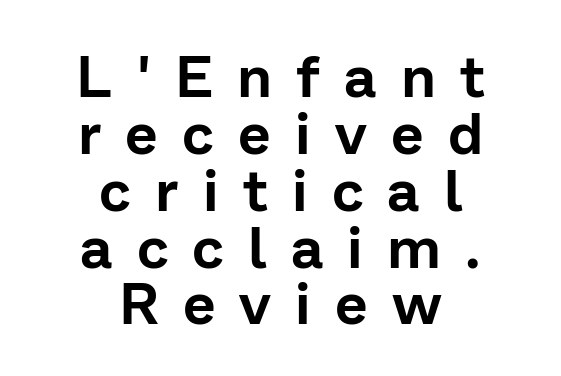
You could not count columns in this text — the font is proportionally spaced. The glyphs in this specimen are sans serif. Students, note that the glyphs here are deliberately spaced far apart. Each line is balanced around a shared central axis. The letters stand upright; this is a roman face.
